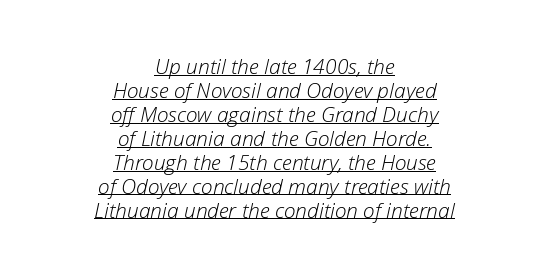
The image shows 21 px text type, italic (leaning right); set centered, tight line spacing (1.14x), normal letter spacing, underlined.
